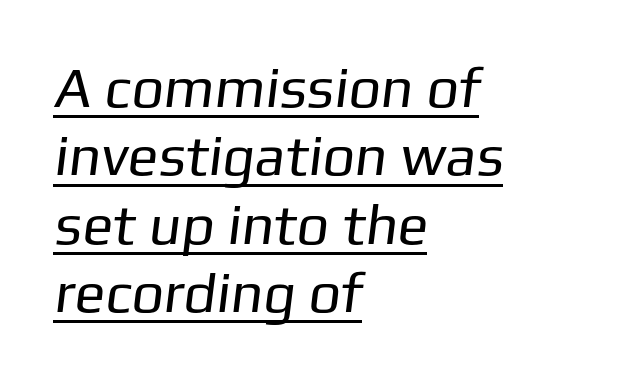
Q: Is the text bold? A: No.
Q: Is the typeface a serif or a sans-serif typeface? A: Sans-serif.
Q: Is the text underlined? A: Yes.
Q: How is the paragraph aligned? A: Left-aligned.
Q: Is the spacing between letters normal or unusually wide? A: Normal.
Q: Width (condensed, normal, or wide)? A: Normal.
Q: Stroke contrast? A: Low.
Q: x-height? A: Medium.
Q: Monospaced? A: No.
